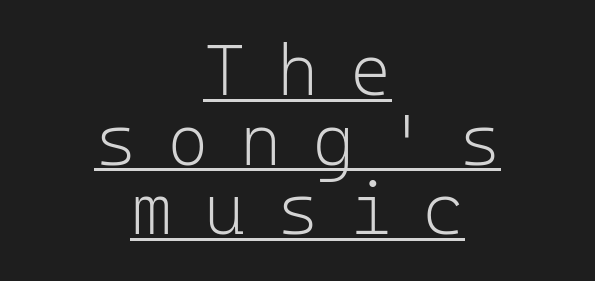
Q: Is the text bold? A: No.
Q: Is the text italic (slanted)? A: No, it is upright.
Q: Is the typeface a serif or a sans-serif typeface? A: Sans-serif.
Q: Is the text underlined? A: Yes.
Q: How is the paragraph aligned? A: Centered.
Q: Is the spacing between letters normal or unusually wide? A: Unusually wide.
Q: Is the spacing between lines tight, normal or loose? A: Tight.
Q: Width (condensed, normal, or wide)? A: Normal.
Q: Stroke contrast? A: Low.
Q: x-height? A: Medium.
Q: Monospaced? A: Yes.
